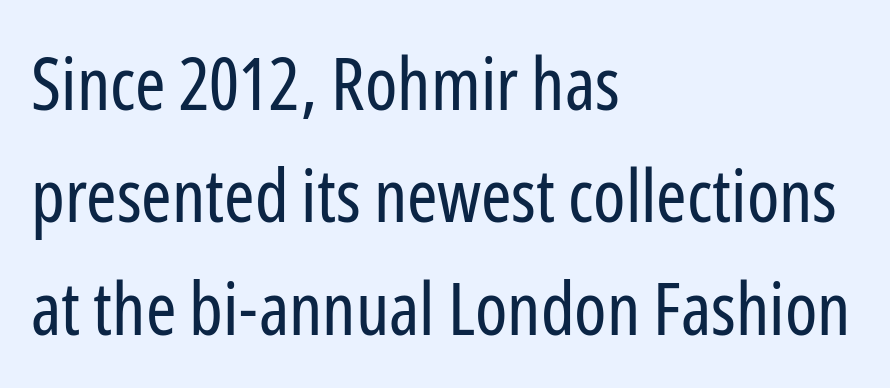
{"serif": "no", "italic": "no", "bold": "no", "weight": "regular", "width": "condensed", "stroke_contrast": "low", "x_height": "medium", "monospaced": "no", "underline": "no", "align": "left", "line_spacing": "normal", "line_spacing_ratio": 1.54, "letter_spacing": "normal", "letter_spacing_em": 0.0, "glyph_px": 73}
